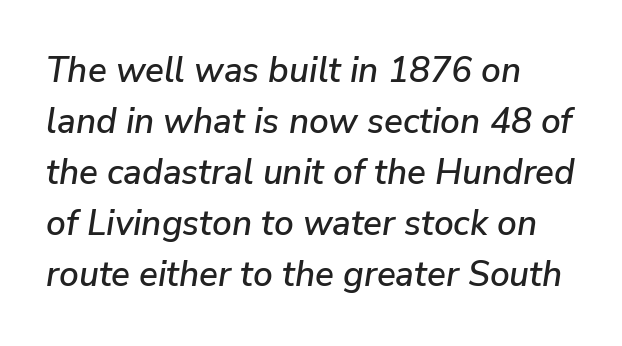
How are the letters spaced? Ordinarily, with no added tracking. Think of a printed novel: that variable character pitch is what you see here. Nobody drew a line under any word here. The vertical gap from one line to the next is medium.
